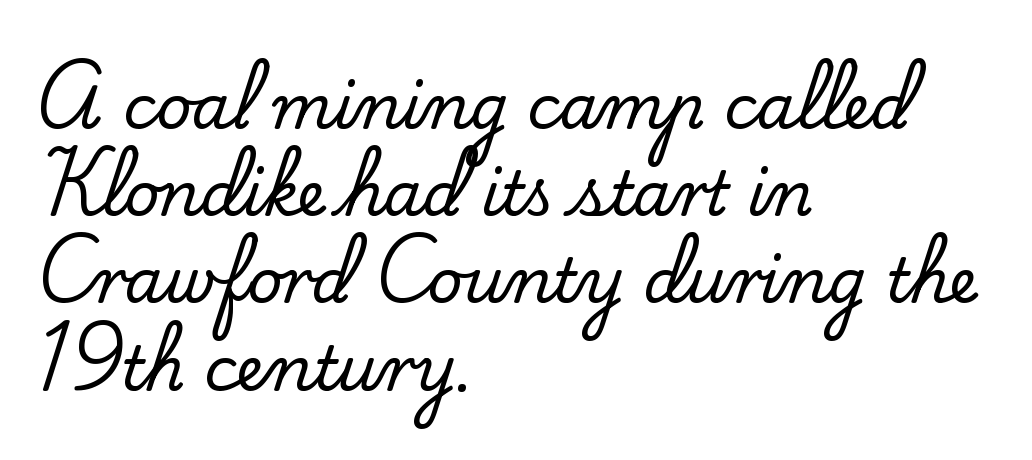
Is this a fixed-width face? No — the glyphs have proportional, varying widths. A student would call this left alignment; a typographer would say flush left, rag right. Only glyphs here, with clear space below each row. Is the letter spacing exaggerated? No — it looks like the ordinary default.
